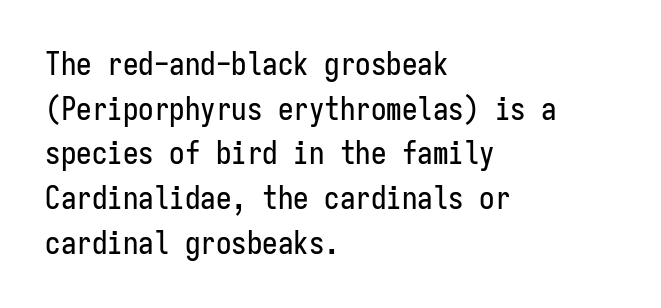
{"serif": "no", "italic": "no", "width": "condensed", "stroke_contrast": "low", "x_height": "medium", "monospaced": "yes", "underline": "no", "align": "left", "line_spacing": "normal", "line_spacing_ratio": 1.44, "letter_spacing": "normal", "letter_spacing_em": 0.0, "glyph_px": 31}
